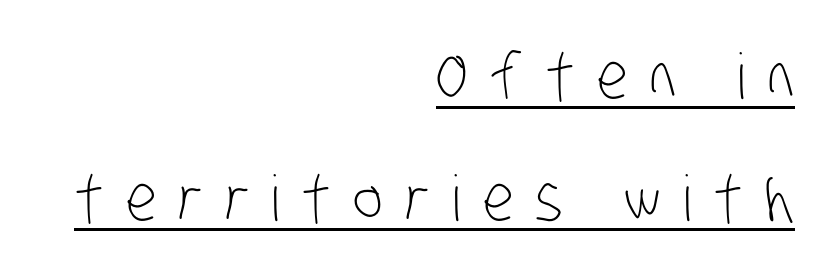
{"serif": "no", "bold": "no", "weight": "light", "width": "condensed", "stroke_contrast": "low", "x_height": "large", "monospaced": "no", "underline": "yes", "align": "right", "line_spacing": "loose", "line_spacing_ratio": 1.93, "letter_spacing": "wide", "letter_spacing_em": 0.36, "glyph_px": 63}
